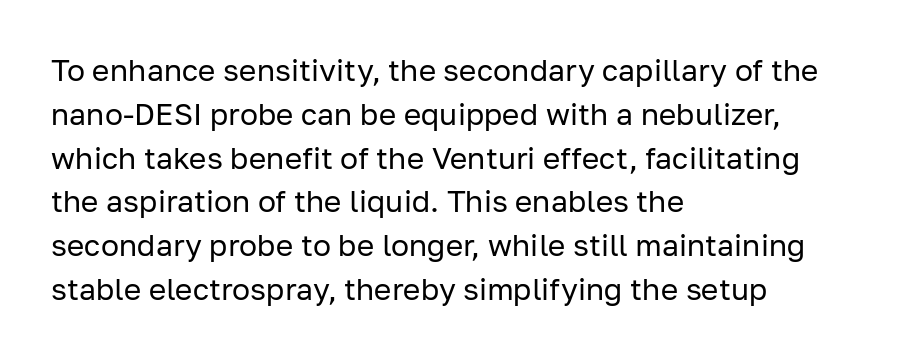
Q: Is the text bold? A: No.
Q: Is the text italic (slanted)? A: No, it is upright.
Q: Is the typeface a serif or a sans-serif typeface? A: Sans-serif.
Q: Is the text underlined? A: No.
Q: How is the paragraph aligned? A: Left-aligned.
Q: Is the spacing between letters normal or unusually wide? A: Normal.
Q: Is the spacing between lines tight, normal or loose? A: Normal.
Q: Width (condensed, normal, or wide)? A: Normal.
Q: Stroke contrast? A: Low.
Q: x-height? A: Medium.
Q: Monospaced? A: No.
